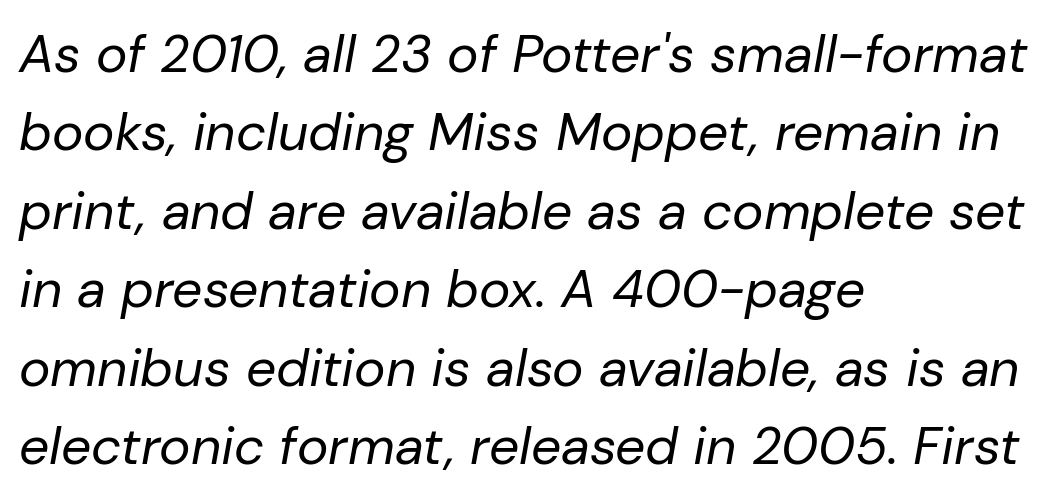
There is no visible air inserted between adjacent glyphs. The rows are spaced the way most documents space them. Lines of text with bare space underneath. Is the block centered? No — it sits flush against the left margin. Italic? Definitely — the glyphs are oblique.
